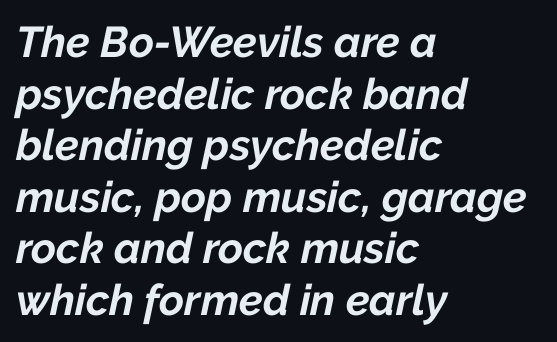
{"italic": "yes", "lean": "right", "slant_degrees": 12, "bold": "yes", "weight": "bold", "width": "normal", "stroke_contrast": "low", "x_height": "medium", "monospaced": "no", "underline": "no", "align": "left", "line_spacing_ratio": 1.2, "letter_spacing": "normal", "letter_spacing_em": 0.0, "glyph_px": 43}
